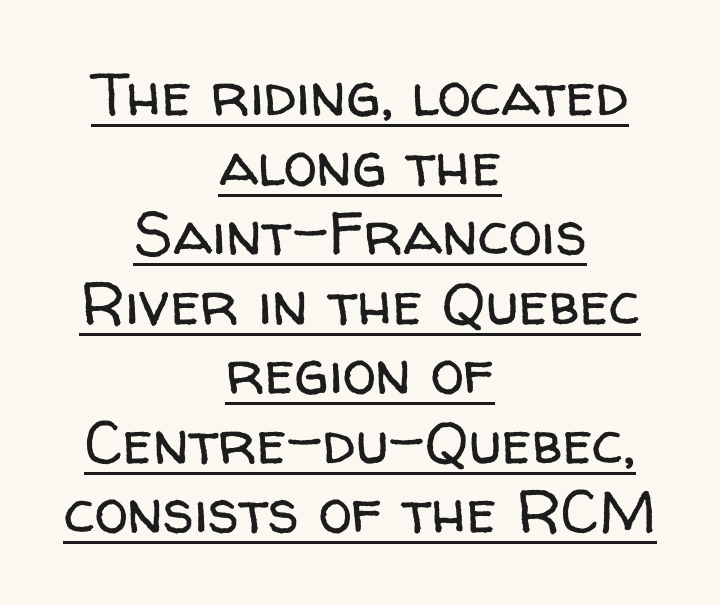
Varying glyph widths throughout — classic text-font behaviour. Note: no serifs on the glyphs. What decoration does the sample have? An underline. The paragraph shown floats in the horizontal middle. The weight would be labelled regular, book, light, or lighter still.
